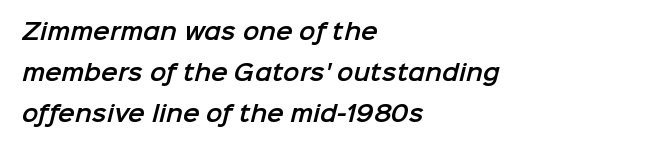
The image shows 22 px text type; set left-aligned, line spacing 1.87x, normal letter spacing, not underlined.
